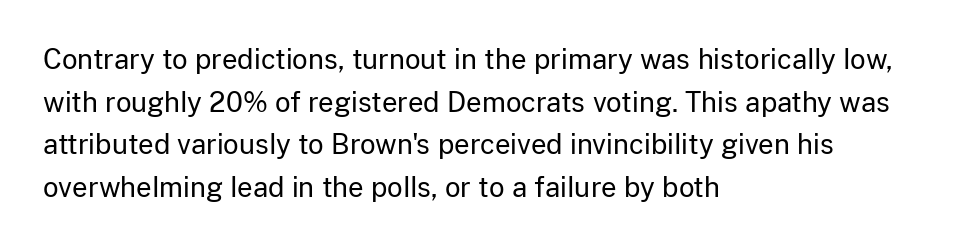
The ragged edge is on the right, which tells us the setting is flush left. Vertical strokes here are truly vertical. Heaviness? Minimal to ordinary, like unemphasized prose. Lines of text with bare space underneath.
